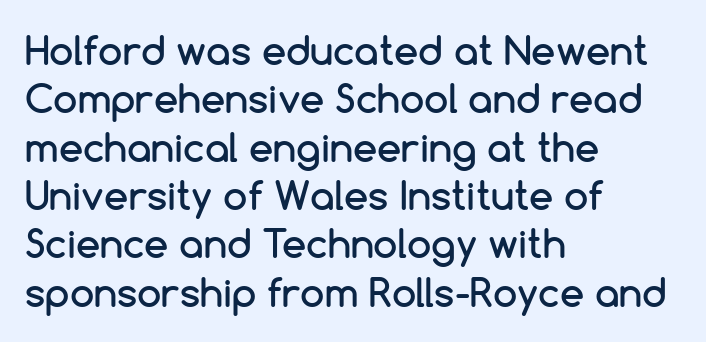
Q: Is the text italic (slanted)? A: No, it is upright.
Q: Is the typeface a serif or a sans-serif typeface? A: Sans-serif.
Q: Is the text underlined? A: No.
Q: How is the paragraph aligned? A: Left-aligned.
Q: Is the spacing between letters normal or unusually wide? A: Normal.
Q: Width (condensed, normal, or wide)? A: Normal.
Q: Stroke contrast? A: Low.
Q: x-height? A: Medium.
Q: Monospaced? A: No.
